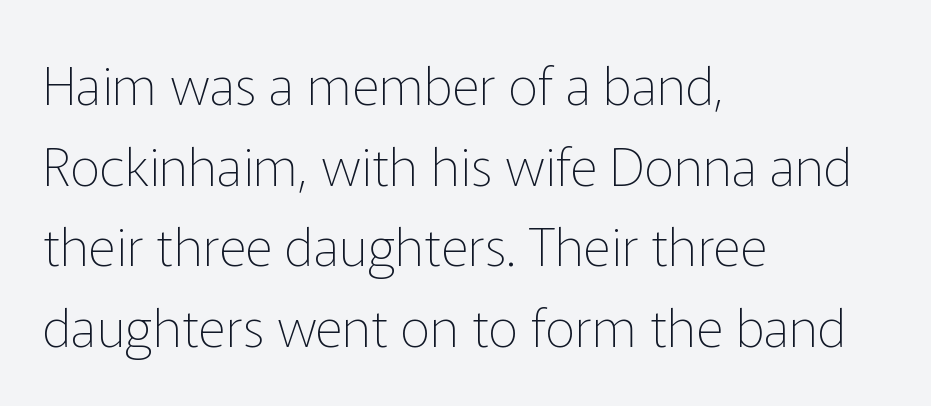
{"serif": "no", "italic": "no", "bold": "no", "weight": "thin", "width": "normal", "stroke_contrast": "low", "x_height": "medium", "monospaced": "no", "underline": "no", "align": "left", "line_spacing": "normal", "line_spacing_ratio": 1.52, "letter_spacing": "normal", "letter_spacing_em": 0.0, "glyph_px": 53}
